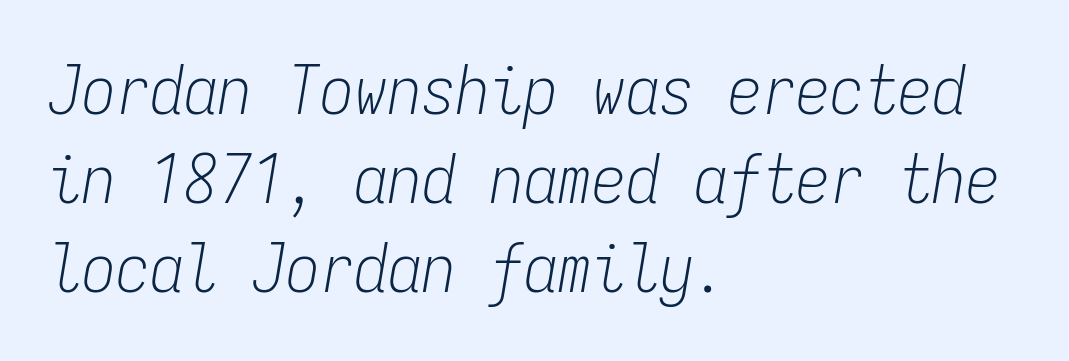
{"italic": "yes", "lean": "right", "slant_degrees": 9, "bold": "no", "weight": "light", "width": "condensed", "stroke_contrast": "low", "x_height": "medium", "monospaced": "yes", "underline": "no", "align": "left", "line_spacing": "normal", "line_spacing_ratio": 1.31, "letter_spacing": "normal", "letter_spacing_em": 0.0, "glyph_px": 68}
